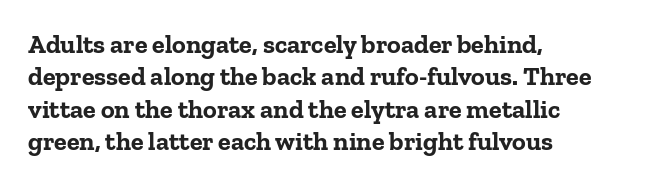
{"italic": "no", "bold": "yes", "underline": "no", "align": "left", "line_spacing": "normal", "line_spacing_ratio": 1.25, "letter_spacing": "normal", "letter_spacing_em": 0.0, "glyph_px": 26}
